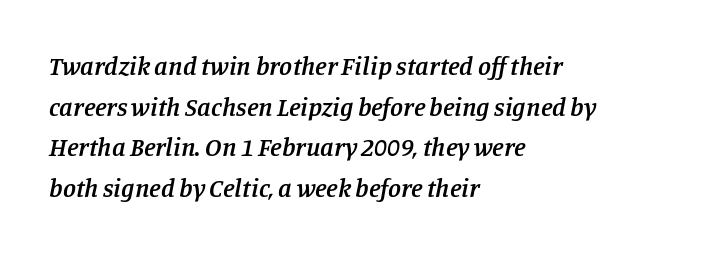
Q: Is the text bold? A: Semi-bold.
Q: Is the text italic (slanted)? A: Yes, it leans right by about 11 degrees.
Q: Is the text underlined? A: No.
Q: How is the paragraph aligned? A: Left-aligned.
Q: Is the spacing between letters normal or unusually wide? A: Normal.
Q: Is the spacing between lines tight, normal or loose? A: Normal.
